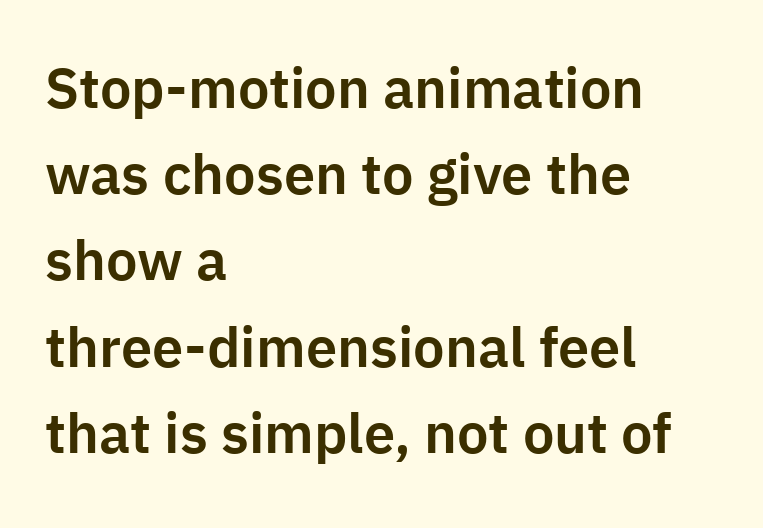
{"serif": "no", "italic": "no", "width": "normal", "stroke_contrast": "low", "x_height": "medium", "monospaced": "no", "underline": "no", "align": "left", "line_spacing": "normal", "line_spacing_ratio": 1.54, "letter_spacing": "normal", "letter_spacing_em": 0.0, "glyph_px": 56}
